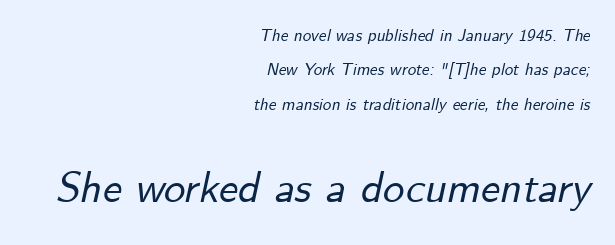
{"italic": "yes", "lean": "right", "slant_degrees": 12, "width": "normal", "stroke_contrast": "low", "x_height": "small", "monospaced": "no", "underline": "no", "align": "right", "line_spacing": "loose", "line_spacing_ratio": 2.02, "letter_spacing": "normal", "letter_spacing_em": 0.0, "larger_block": "second", "size_ratio": 2.53, "glyph_px": 43}
